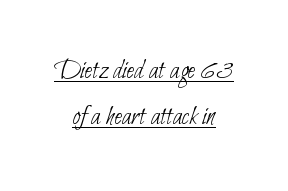
Q: Is the text bold? A: No.
Q: Is the typeface a serif or a sans-serif typeface? A: Sans-serif.
Q: Is the text underlined? A: Yes.
Q: How is the paragraph aligned? A: Centered.
Q: Is the spacing between letters normal or unusually wide? A: Normal.
Q: Is the spacing between lines tight, normal or loose? A: Normal.
Q: Width (condensed, normal, or wide)? A: Condensed.
Q: Stroke contrast? A: Low.
Q: x-height? A: Small.
Q: Monospaced? A: No.
